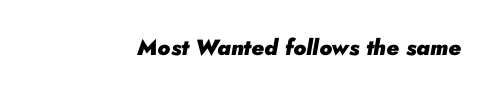
Short note: letters normally spaced. Italic: yes, the glyphs are oblique. Beneath every word, the page is bare. Compared with an ordinary text face, these strokes are far heavier — a full bold.
